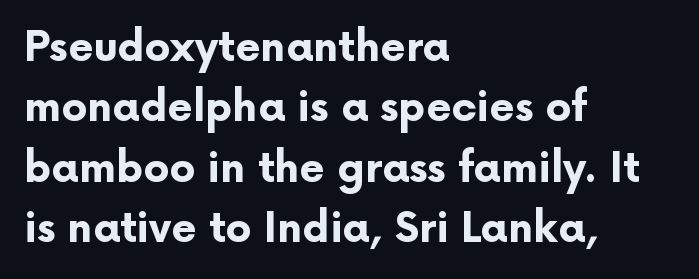
{"serif": "no", "italic": "no", "bold": "yes", "weight": "bold", "width": "normal", "stroke_contrast": "low", "x_height": "medium", "monospaced": "no", "underline": "no", "align": "left", "line_spacing": "normal", "line_spacing_ratio": 1.47, "letter_spacing": "normal", "letter_spacing_em": 0.0, "glyph_px": 41}
